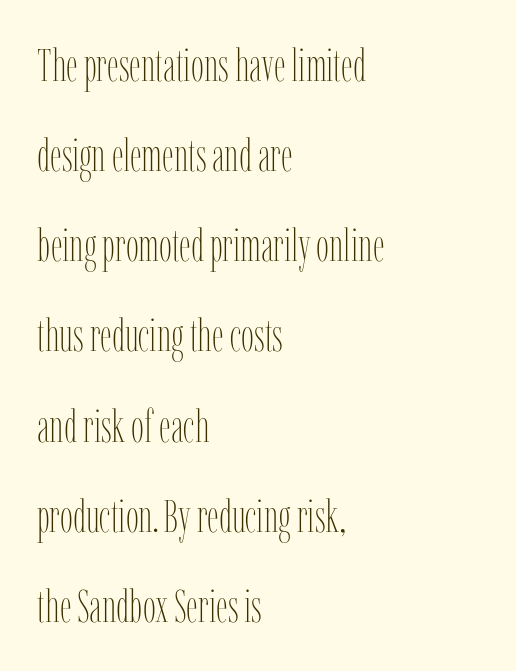
The image shows 46 px thin, condensed type, upright; set left-aligned, loose line spacing (1.96x), normal letter spacing, not underlined; low stroke contrast and a medium x-height.
